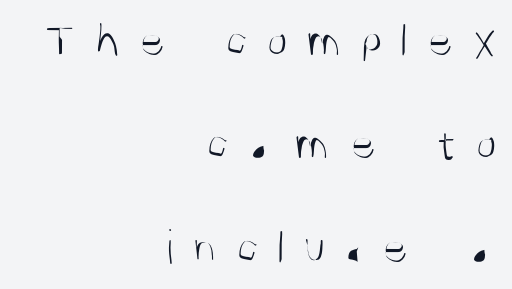
Q: Is the text bold? A: No.
Q: Is the text italic (slanted)? A: No, it is upright.
Q: Is the typeface a serif or a sans-serif typeface? A: Sans-serif.
Q: Is the text underlined? A: No.
Q: How is the paragraph aligned? A: Right-aligned.
Q: Is the spacing between letters normal or unusually wide? A: Unusually wide.
Q: Is the spacing between lines tight, normal or loose? A: Loose.
Q: Width (condensed, normal, or wide)? A: Condensed.
Q: Stroke contrast? A: Medium.
Q: x-height? A: Large.
Q: Monospaced? A: No.
